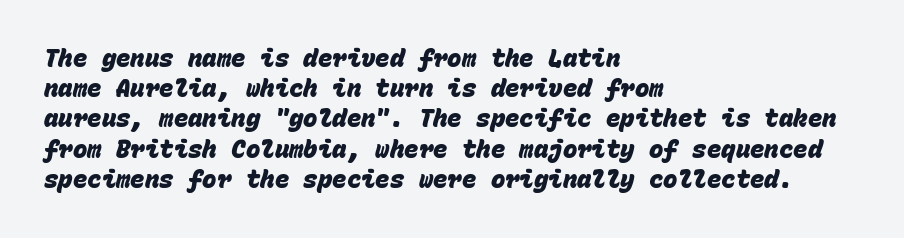
A dark, heavy texture on the line: the type is bold. Compared with typical paragraphs, the rows here are spaced about the same. Visually the block forms a straight wall on the left and a jagged coastline on the right. Descenders hang freely into open space. These lines keep a tight, regular rhythm from letter to letter.
